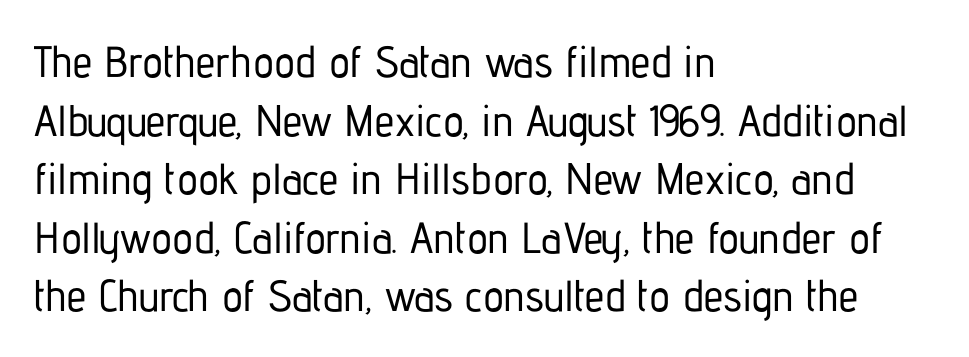
The typeface chosen for these lines omits serifs. Spacing verdict: proportional, widths tailored to each character. Line starts are locked; line ends wander. In terms of letterspacing, this is plain default setting. This is roman type, the default non-slanted kind.
